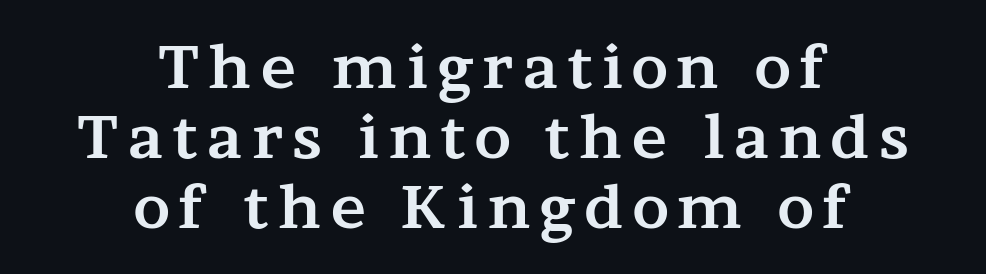
Q: Is the text bold? A: Yes.
Q: Is the text italic (slanted)? A: No, it is upright.
Q: Is the typeface a serif or a sans-serif typeface? A: Serif.
Q: Is the text underlined? A: No.
Q: How is the paragraph aligned? A: Centered.
Q: Width (condensed, normal, or wide)? A: Wide.
Q: Stroke contrast? A: Medium.
Q: x-height? A: Medium.
Q: Monospaced? A: No.
